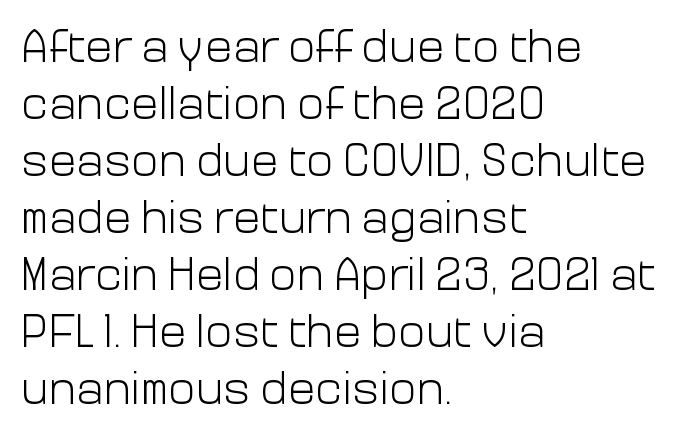
Q: Is the text bold? A: No.
Q: Is the text italic (slanted)? A: No, it is upright.
Q: Is the typeface a serif or a sans-serif typeface? A: Sans-serif.
Q: Is the text underlined? A: No.
Q: How is the paragraph aligned? A: Left-aligned.
Q: Is the spacing between letters normal or unusually wide? A: Normal.
Q: Width (condensed, normal, or wide)? A: Normal.
Q: Stroke contrast? A: Low.
Q: x-height? A: Medium.
Q: Monospaced? A: No.
